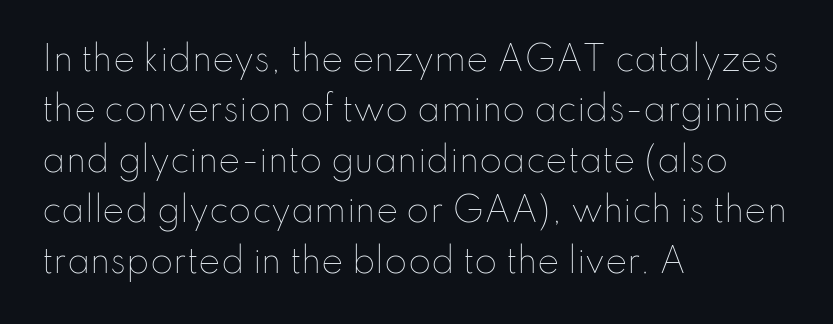
The characters are drawn with everyday or finer stroke widths. These lines are rendered in a variable-pitch font. The gaps between neighbouring characters are ordinary and unremarkable. Every row of glyphs begins at an identical x-position on the left. If you measured baseline to baseline, you'd find a middling distance. Check the space under the baseline: it is left empty.
